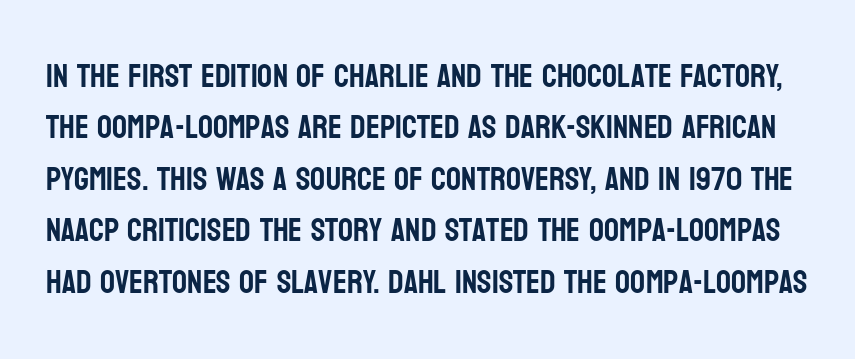
Q: Is the text italic (slanted)? A: No, it is upright.
Q: Is the typeface a serif or a sans-serif typeface? A: Sans-serif.
Q: Is the text underlined? A: No.
Q: Is the spacing between letters normal or unusually wide? A: Normal.
Q: Is the spacing between lines tight, normal or loose? A: Normal.
Q: Width (condensed, normal, or wide)? A: Condensed.
Q: Stroke contrast? A: Low.
Q: x-height? A: Large.
Q: Monospaced? A: No.
